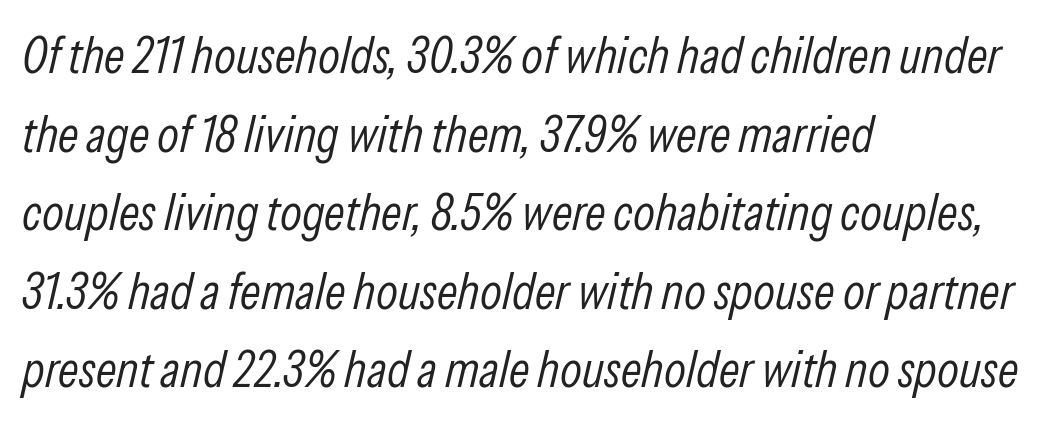
Yep, that's italic — everything's leaning. The zone under the glyphs is completely vacant. The compositor pushed each line to the left boundary. The space between consecutive lines is moderate.
